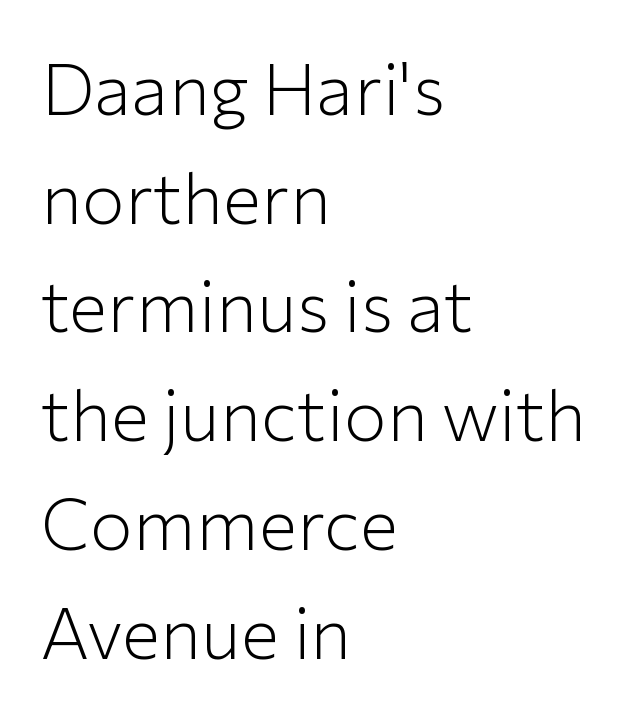
The letterforms sit shoulder to shoulder at normal distance. This sample is left-justified, so line endings fall wherever the words run out. Plain, unruled lines of type. Varying glyph widths throughout — classic text-font behaviour.
